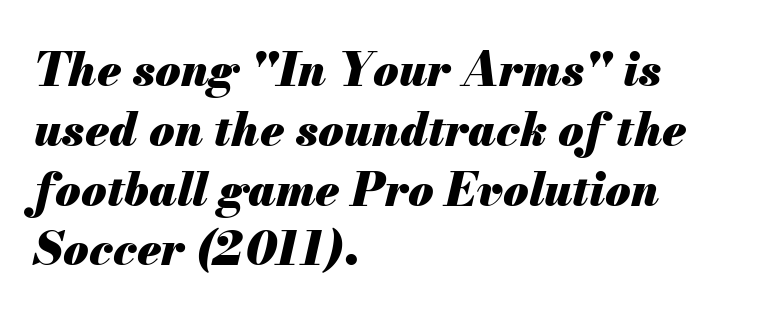
Compared with a centered layout, this one pins lines to the left instead. Letter spacing: default. You'd pick this weight for a headline — it's a proper bold. Underlining? Definitely not there.
